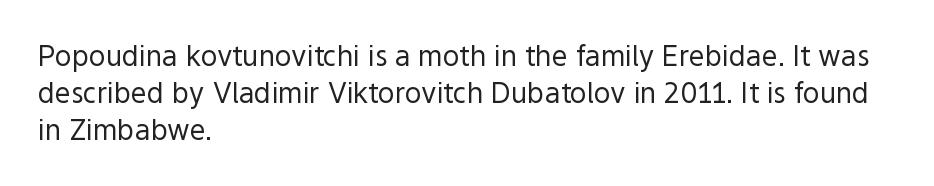
The typeface chosen for these lines omits serifs. Glyph-to-glyph distance matches everyday printed text. Proportional: the letters do not fall into vertical columns. Ascenders rise straight up at ninety degrees.
